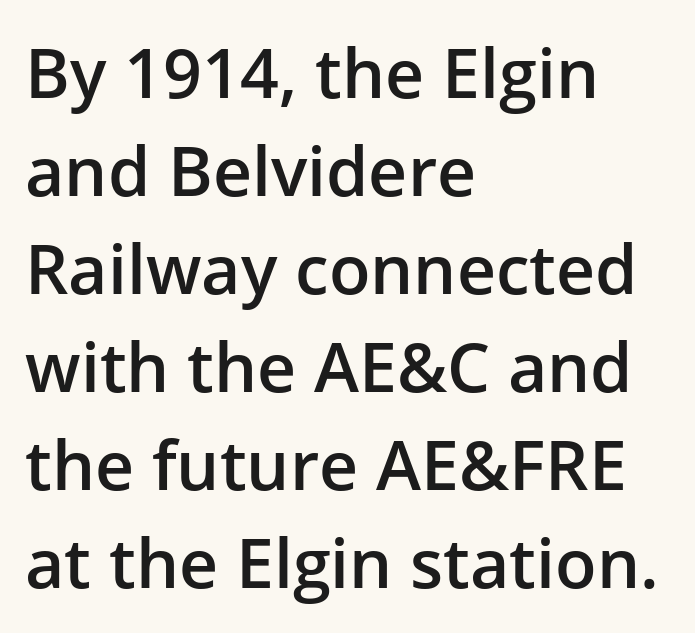
{"serif": "no", "italic": "no", "bold": "semi", "weight": "semibold", "width": "normal", "stroke_contrast": "low", "x_height": "medium", "monospaced": "no", "underline": "no", "align": "left", "line_spacing": "normal", "line_spacing_ratio": 1.44, "letter_spacing": "normal", "letter_spacing_em": 0.0, "glyph_px": 68}
